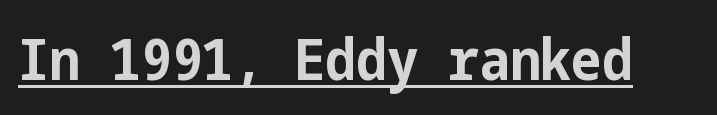
{"serif": "no", "italic": "no", "bold": "yes", "weight": "bold", "width": "condensed", "stroke_contrast": "low", "x_height": "medium", "underline": "yes", "letter_spacing": "normal", "letter_spacing_em": 0.0, "glyph_px": 58}
